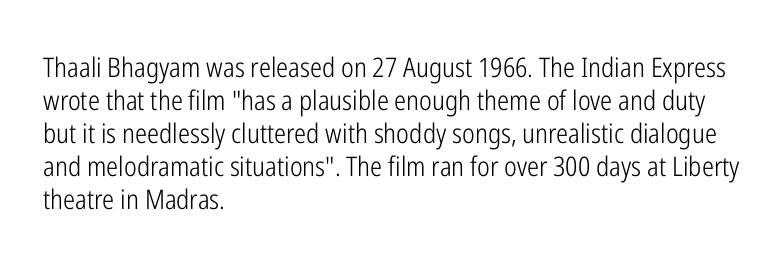
Q: Is the text bold? A: No.
Q: Is the text italic (slanted)? A: No, it is upright.
Q: Is the text underlined? A: No.
Q: How is the paragraph aligned? A: Left-aligned.
Q: Is the spacing between letters normal or unusually wide? A: Normal.
